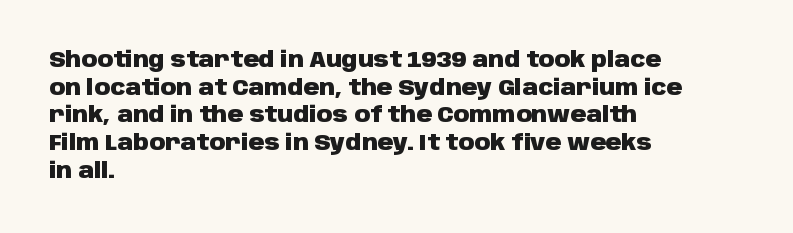
The image shows 22 px bold type, upright; set left-aligned, normal line spacing (1.26x), normal letter spacing, not underlined.
